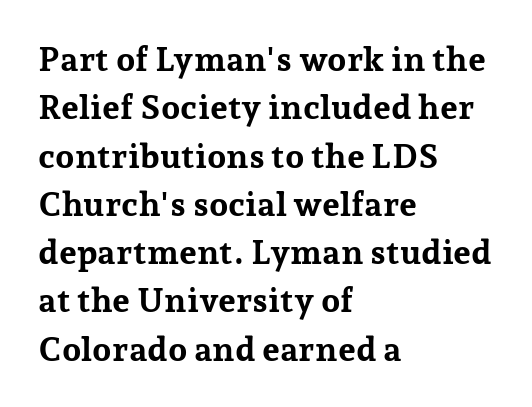
Q: Is the text bold? A: Yes.
Q: Is the text italic (slanted)? A: No, it is upright.
Q: Is the typeface a serif or a sans-serif typeface? A: Serif.
Q: Is the text underlined? A: No.
Q: How is the paragraph aligned? A: Left-aligned.
Q: Is the spacing between letters normal or unusually wide? A: Normal.
Q: Is the spacing between lines tight, normal or loose? A: Normal.
Q: Width (condensed, normal, or wide)? A: Normal.
Q: Stroke contrast? A: Low.
Q: x-height? A: Medium.
Q: Monospaced? A: No.
